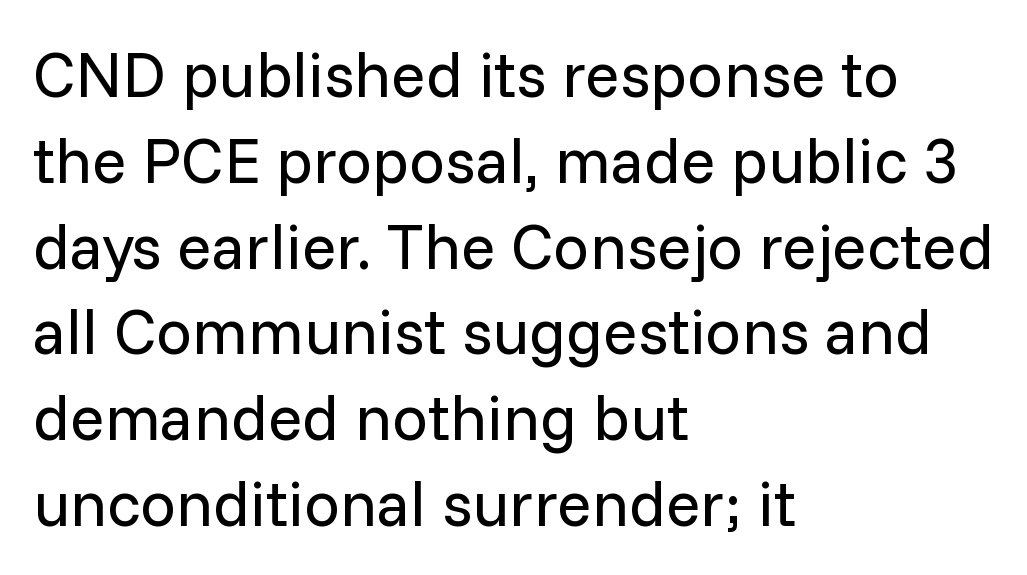
The image shows 64 px regular-weight sans-serif type, upright; set left-aligned, normal line spacing (1.34x), normal letter spacing, not underlined; low stroke contrast and a medium x-height.
